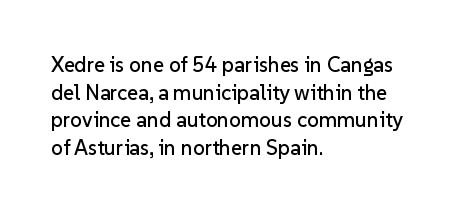
{"italic": "no", "underline": "no", "align": "left", "line_spacing": "normal", "line_spacing_ratio": 1.31, "letter_spacing": "normal", "letter_spacing_em": 0.0, "glyph_px": 21}
